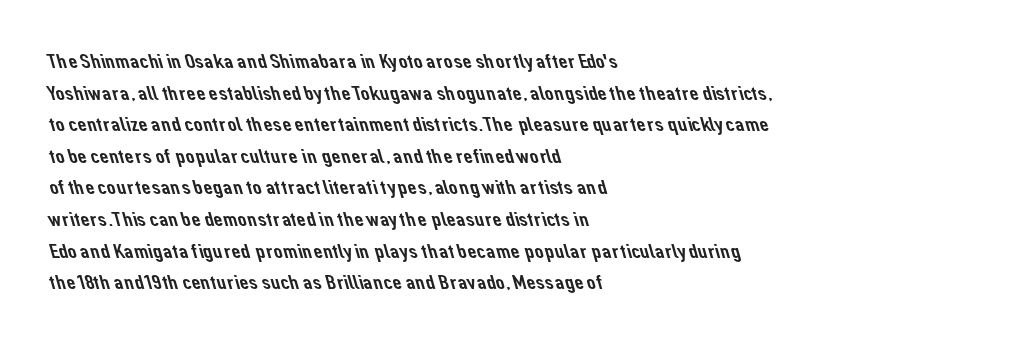
Line starts are locked; line ends wander. Beneath every word, the page is bare. The letterforms sit shoulder to shoulder at normal distance. What's the leading like? Ordinary, nothing unusual.
